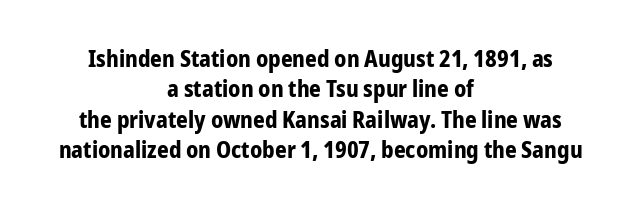
Q: Is the text bold? A: Yes.
Q: Is the text italic (slanted)? A: No, it is upright.
Q: Is the text underlined? A: No.
Q: How is the paragraph aligned? A: Centered.
Q: Is the spacing between letters normal or unusually wide? A: Normal.
Q: Is the spacing between lines tight, normal or loose? A: Normal.
